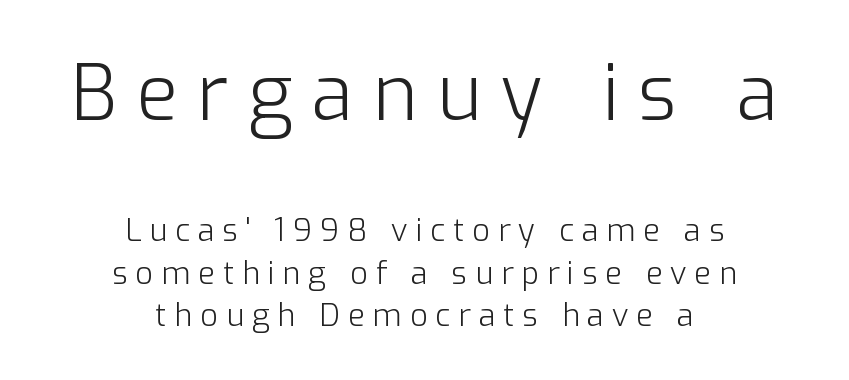
These lines are rendered in a variable-pitch font. Visually the block forms a symmetrical silhouette, jagged on both flanks. The face looks like a standard text weight, possibly lighter. Honestly, the row spacing looks completely unremarkable. Note: no serifs on the glyphs.
